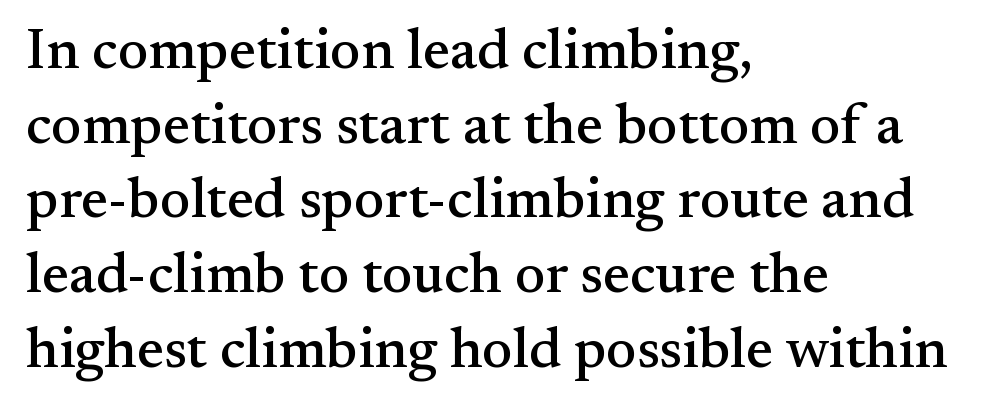
The image shows 57 px serif type, upright; set left-aligned, normal line spacing (1.31x), normal letter spacing, not underlined; medium stroke contrast and a small x-height.
